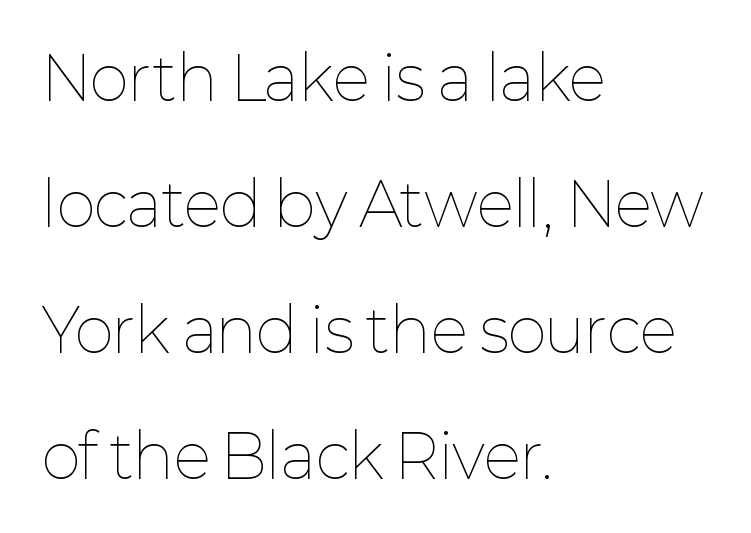
The axis of the letterforms is exactly vertical. The letters advance in unequal steps, a hallmark of proportional type. Nothing unusual about the tracking: characters are spaced as the font intends. Nothing heavy about these letters — not bold at all. Descenders hang freely into open space. Honestly, the rows look like they've been pulled way apart.
